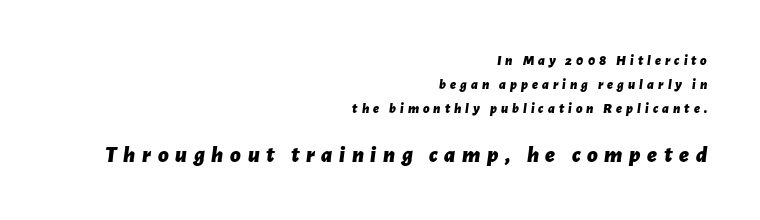
Q: Is the text bold? A: Yes.
Q: Is the text italic (slanted)? A: Yes, it leans right by about 7 degrees.
Q: Is the text underlined? A: No.
Q: How is the paragraph aligned? A: Right-aligned.
Q: Is the spacing between letters normal or unusually wide? A: Unusually wide.
Q: Is the spacing between lines tight, normal or loose? A: Normal.
Q: Which block of text is set in a larger size, the first (top) or the second (bottom)? A: The second (bottom) one.
